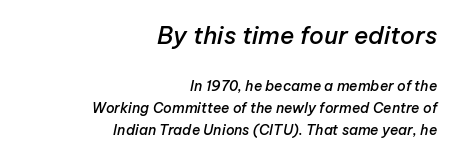
{"italic": "yes", "lean": "right", "slant_degrees": 12, "bold": "semi", "underline": "no", "align": "right", "line_spacing": "normal", "line_spacing_ratio": 1.58, "letter_spacing": "normal", "letter_spacing_em": 0.0, "larger_block": "first", "size_ratio": 1.71, "glyph_px": 24}
